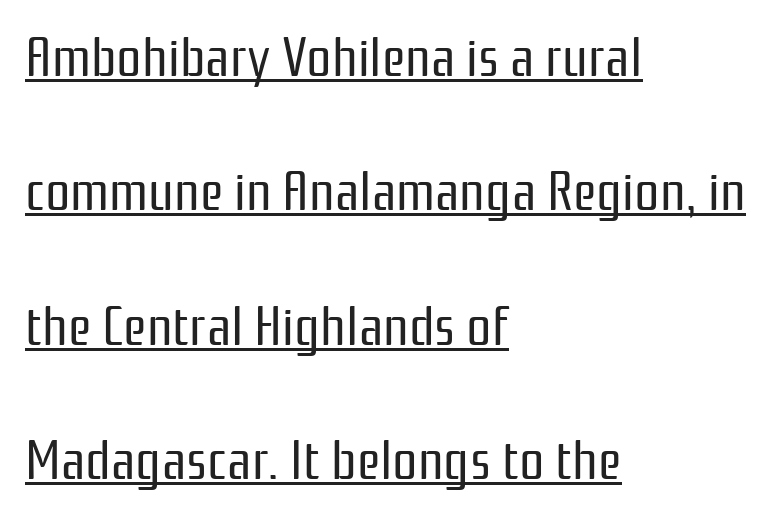
Q: Is the text bold? A: No.
Q: Is the text italic (slanted)? A: No, it is upright.
Q: Is the typeface a serif or a sans-serif typeface? A: Sans-serif.
Q: Is the text underlined? A: Yes.
Q: How is the paragraph aligned? A: Left-aligned.
Q: Is the spacing between letters normal or unusually wide? A: Normal.
Q: Is the spacing between lines tight, normal or loose? A: Loose.
Q: Width (condensed, normal, or wide)? A: Condensed.
Q: Stroke contrast? A: Low.
Q: x-height? A: Medium.
Q: Monospaced? A: No.
